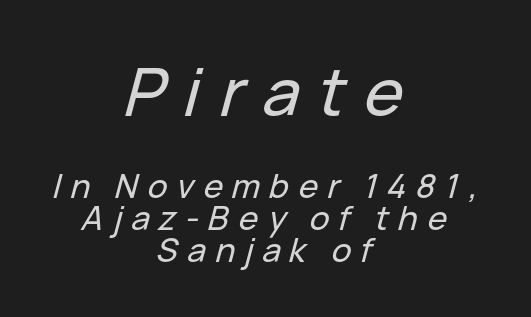
Q: Is the text italic (slanted)? A: Yes, it leans right by about 15 degrees.
Q: Is the text underlined? A: No.
Q: How is the paragraph aligned? A: Centered.
Q: Is the spacing between letters normal or unusually wide? A: Unusually wide.
Q: Is the spacing between lines tight, normal or loose? A: Tight.
Q: Which block of text is set in a larger size, the first (top) or the second (bottom)? A: The first (top) one.
Q: Width (condensed, normal, or wide)? A: Normal.
Q: Stroke contrast? A: Low.
Q: x-height? A: Medium.
Q: Monospaced? A: No.
